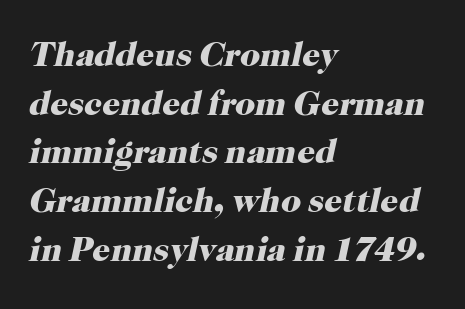
You could not count columns in this text — the font is proportionally spaced. Each new line begins a customary step beneath the previous one. The glyphs in this specimen are seriffed. Strokes here are thick enough to call this a true bold.
